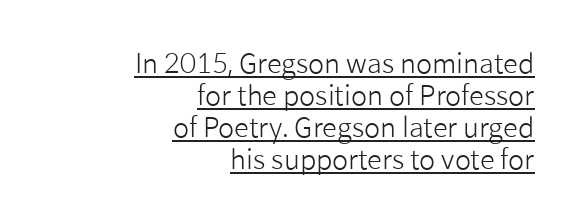
How are the letters spaced? Ordinarily, with no added tracking. These characters rest on top of a visible drawn line. Posture: vertical. Heaviness? Minimal to ordinary, like unemphasized prose.
